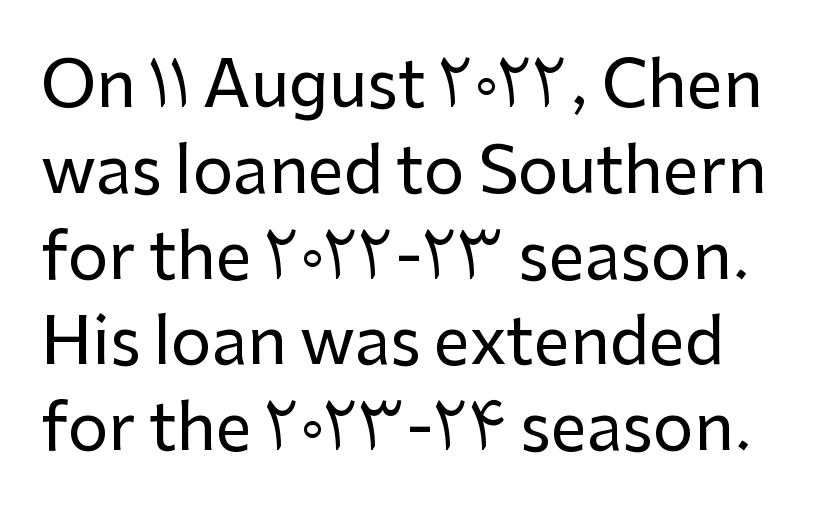
Rendered with straight, roman letterforms. Words appear dense and cohesive because spacing is normal. Looks like regular typesetting: each glyph gets only the width it needs. One glance says typical: line gaps are just what's usual. Just letters on the line, the space beneath them empty. You can tell from the bare stems that sans-serif type was used.
